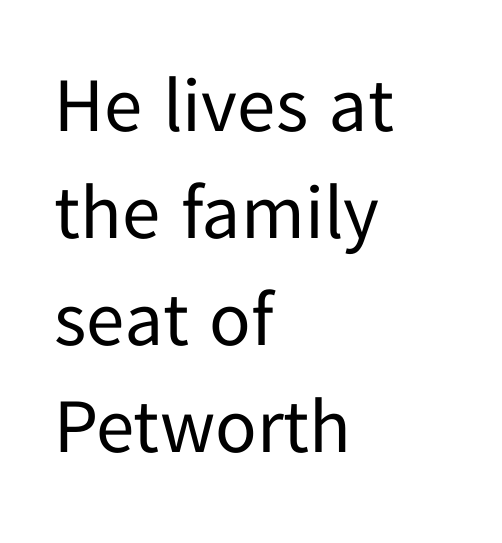
Q: Is the text bold? A: No.
Q: Is the text italic (slanted)? A: No, it is upright.
Q: Is the typeface a serif or a sans-serif typeface? A: Sans-serif.
Q: Is the text underlined? A: No.
Q: How is the paragraph aligned? A: Left-aligned.
Q: Is the spacing between letters normal or unusually wide? A: Normal.
Q: Is the spacing between lines tight, normal or loose? A: Normal.
Q: Width (condensed, normal, or wide)? A: Normal.
Q: Stroke contrast? A: Low.
Q: x-height? A: Medium.
Q: Monospaced? A: No.
